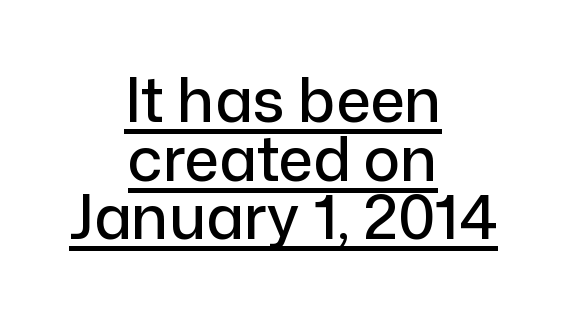
The image shows 61 px sans-serif type, upright; set centered, tight line spacing (0.96x), normal letter spacing, underlined; low stroke contrast and a medium x-height.
